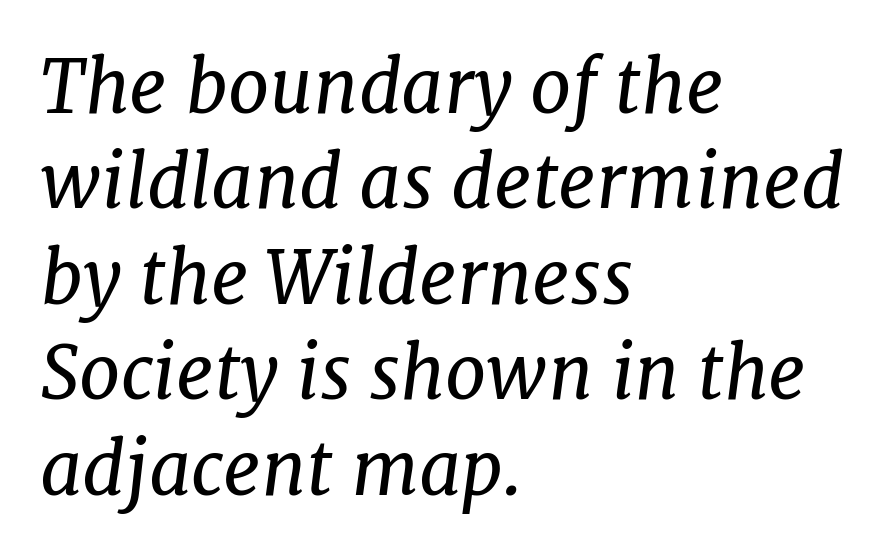
Baseline-to-baseline distance is the conventional proportion of letter height. Proportional: the letters do not fall into vertical columns. Rendered with sloped, italic letterforms. Layout note: lines flush left. Summary of weight: not heavy and not bold. The gap between lines stays unmarked.
